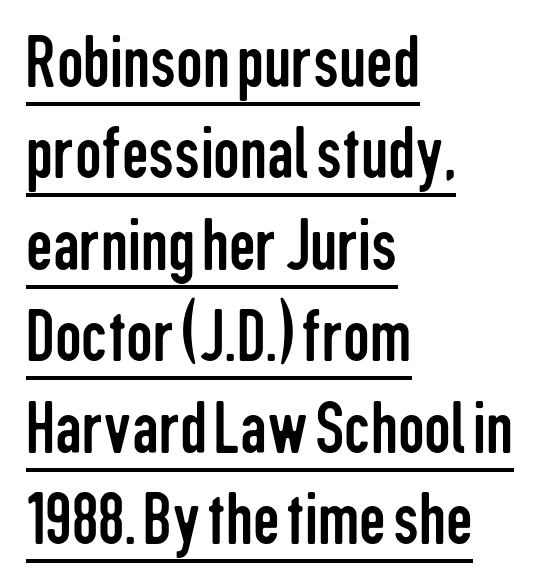
Q: Is the text bold? A: No.
Q: Is the text italic (slanted)? A: No, it is upright.
Q: Is the typeface a serif or a sans-serif typeface? A: Sans-serif.
Q: Is the text underlined? A: Yes.
Q: How is the paragraph aligned? A: Left-aligned.
Q: Is the spacing between letters normal or unusually wide? A: Normal.
Q: Width (condensed, normal, or wide)? A: Condensed.
Q: Stroke contrast? A: Low.
Q: x-height? A: Medium.
Q: Monospaced? A: No.
